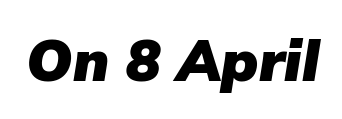
{"italic": "yes", "lean": "right", "slant_degrees": 9, "bold": "yes", "weight": "heavy", "width": "normal", "stroke_contrast": "low", "x_height": "medium", "monospaced": "no", "underline": "no", "letter_spacing": "normal", "letter_spacing_em": 0.0, "glyph_px": 57}
